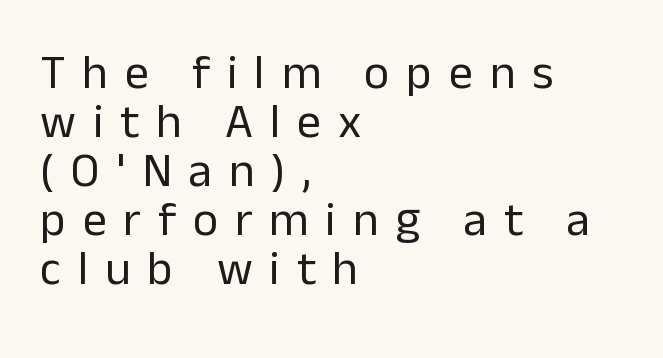
{"serif": "no", "italic": "no", "bold": "no", "weight": "regular", "width": "normal", "stroke_contrast": "low", "x_height": "medium", "monospaced": "no", "underline": "no", "align": "left", "line_spacing": "tight", "line_spacing_ratio": 1.02, "letter_spacing": "wide", "letter_spacing_em": 0.35, "glyph_px": 48}
